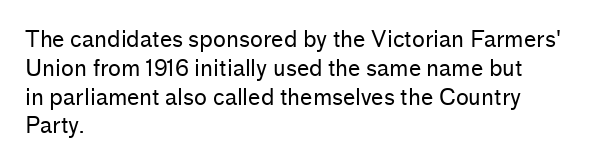
No extra ink here — the face is not bold. The ragged edge is on the right, which tells us the setting is flush left. Decoration check: the copy has no underline. Between one letter and the next there's only the usual sliver of space. No italicization has been applied; the sample stays upright. Successive baselines arrive at the customary interval.
